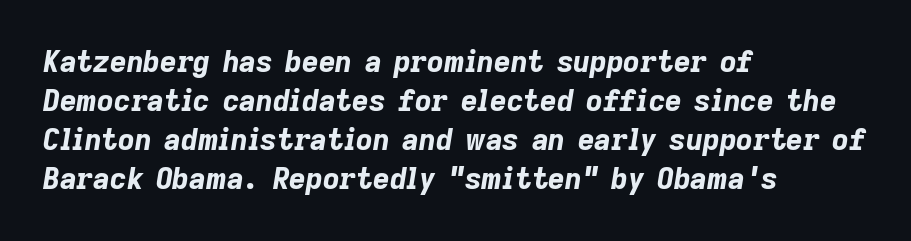
{"italic": "yes", "lean": "right", "slant_degrees": 9, "bold": "yes", "weight": "bold", "width": "normal", "stroke_contrast": "low", "x_height": "medium", "monospaced": "no", "underline": "no", "align": "left", "line_spacing": "normal", "line_spacing_ratio": 1.35, "letter_spacing": "normal", "letter_spacing_em": 0.0, "glyph_px": 29}
